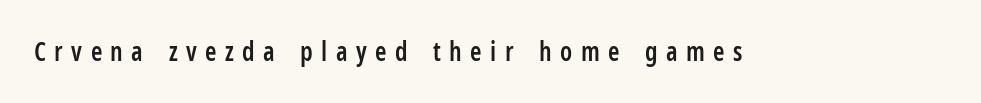
Q: Is the text bold? A: Semi-bold.
Q: Is the text italic (slanted)? A: No, it is upright.
Q: Is the text underlined? A: No.
Q: Is the spacing between letters normal or unusually wide? A: Unusually wide.
